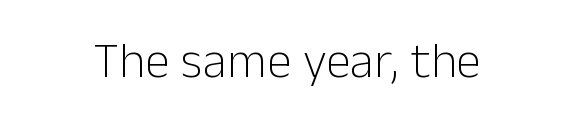
The font is comparable to plain body text, perhaps lighter. Character widths vary here, with narrow letters taking less room than wide ones. Type without underlining. The type is set solid horizontally, with unmodified tracking. Does the copy run flush right? No — it is centered line by line. The letters carry no serifs — their stems end cleanly without finishing strokes.
